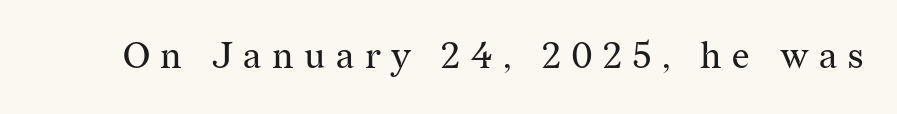
Q: Is the text bold? A: No.
Q: Is the text italic (slanted)? A: No, it is upright.
Q: Is the typeface a serif or a sans-serif typeface? A: Serif.
Q: Is the text underlined? A: No.
Q: Is the spacing between letters normal or unusually wide? A: Unusually wide.
Q: Width (condensed, normal, or wide)? A: Normal.
Q: Stroke contrast? A: Medium.
Q: x-height? A: Medium.
Q: Monospaced? A: No.
